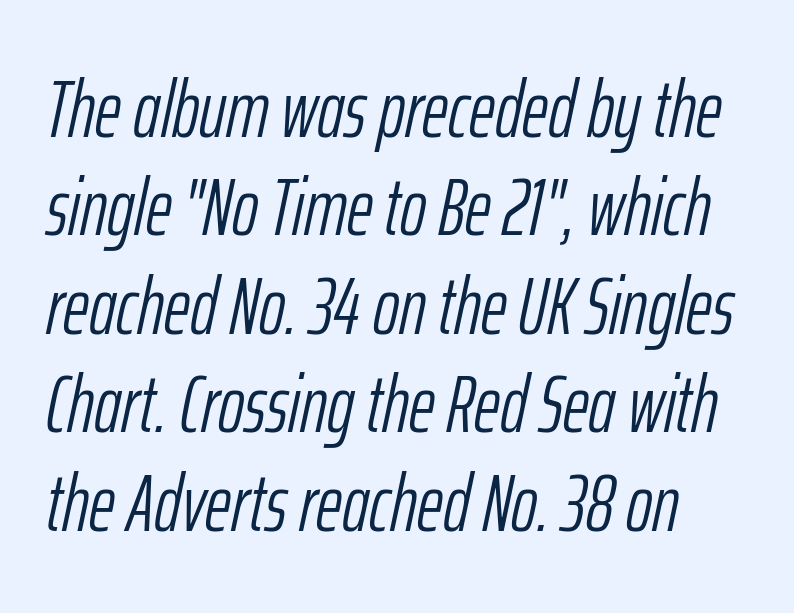
Each stroke keeps to a modest, everyday thickness or less. Short note: letters normally spaced. Here the designer chose a conventional face with non-uniform glyph widths. Designer's note — italics engaged. Underlining? Definitely not there.
